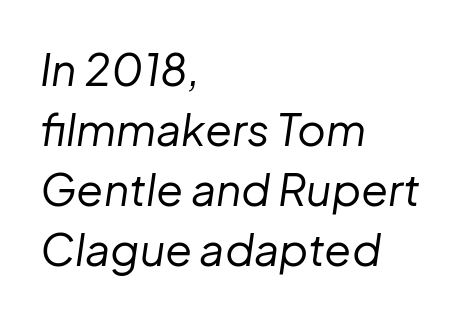
Horizontal bands of white between lines are of average thickness. Underline: absent. Unbolded letterforms with no extra heft. A typesetter would call this proportional, since set widths differ per character. Posture: slanted.
